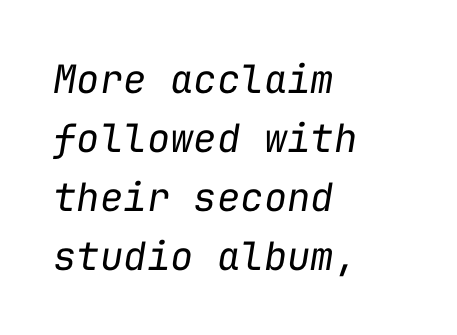
The image shows 39 px regular-weight type, italic (leaning right), monospaced; set left-aligned, normal line spacing (1.51x), normal letter spacing, not underlined; low stroke contrast and a medium x-height.
